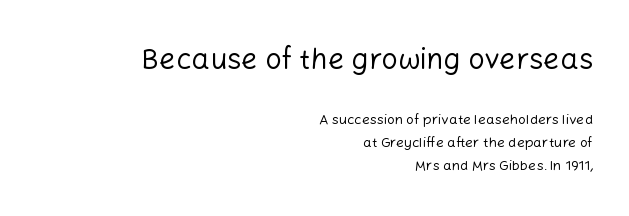
{"serif": "no", "italic": "no", "bold": "no", "weight": "regular", "width": "normal", "stroke_contrast": "low", "x_height": "medium", "monospaced": "no", "underline": "no", "align": "right", "line_spacing": "normal", "line_spacing_ratio": 1.67, "letter_spacing": "normal", "letter_spacing_em": 0.0, "larger_block": "first", "size_ratio": 2.07, "glyph_px": 29}
